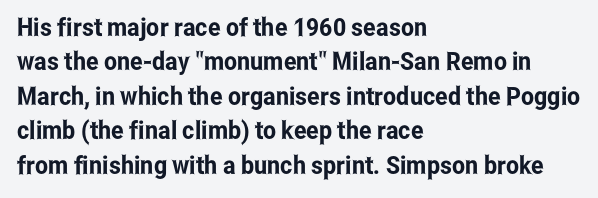
Q: Is the text italic (slanted)? A: No, it is upright.
Q: Is the text underlined? A: No.
Q: How is the paragraph aligned? A: Left-aligned.
Q: Is the spacing between letters normal or unusually wide? A: Normal.
Q: Is the spacing between lines tight, normal or loose? A: Normal.
